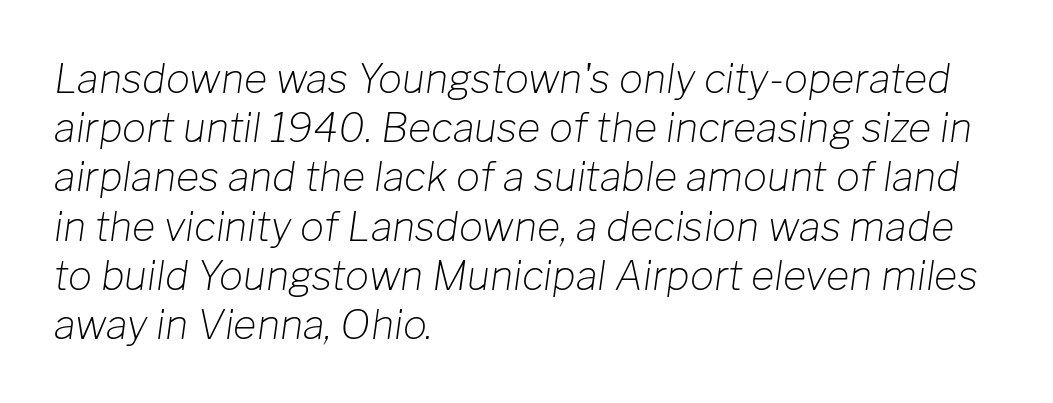
Q: Is the text bold? A: No.
Q: Is the text italic (slanted)? A: Yes, it leans right by about 8 degrees.
Q: Is the text underlined? A: No.
Q: How is the paragraph aligned? A: Left-aligned.
Q: Is the spacing between letters normal or unusually wide? A: Normal.
Q: Width (condensed, normal, or wide)? A: Normal.
Q: Stroke contrast? A: Low.
Q: x-height? A: Medium.
Q: Monospaced? A: No.
